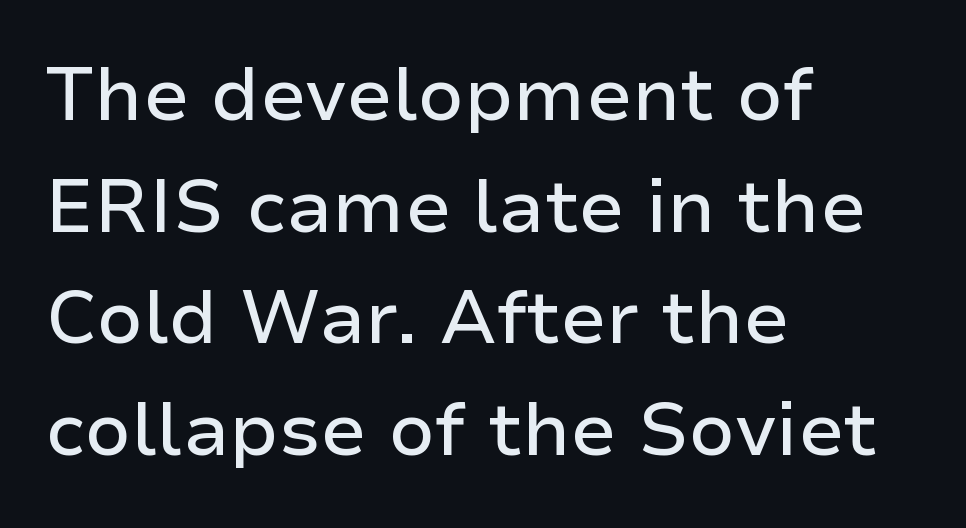
{"serif": "no", "italic": "no", "width": "normal", "stroke_contrast": "low", "x_height": "medium", "monospaced": "no", "underline": "no", "align": "left", "line_spacing": "normal", "line_spacing_ratio": 1.51, "letter_spacing": "normal", "letter_spacing_em": 0.0, "glyph_px": 74}
